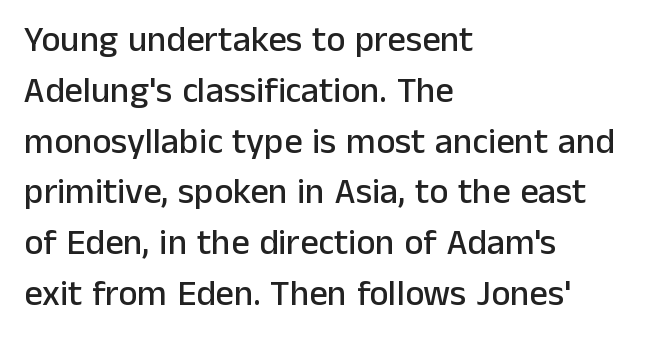
The image shows 36 px sans-serif type, upright; set left-aligned, normal line spacing (1.41x), normal letter spacing, not underlined; low stroke contrast and a medium x-height.
